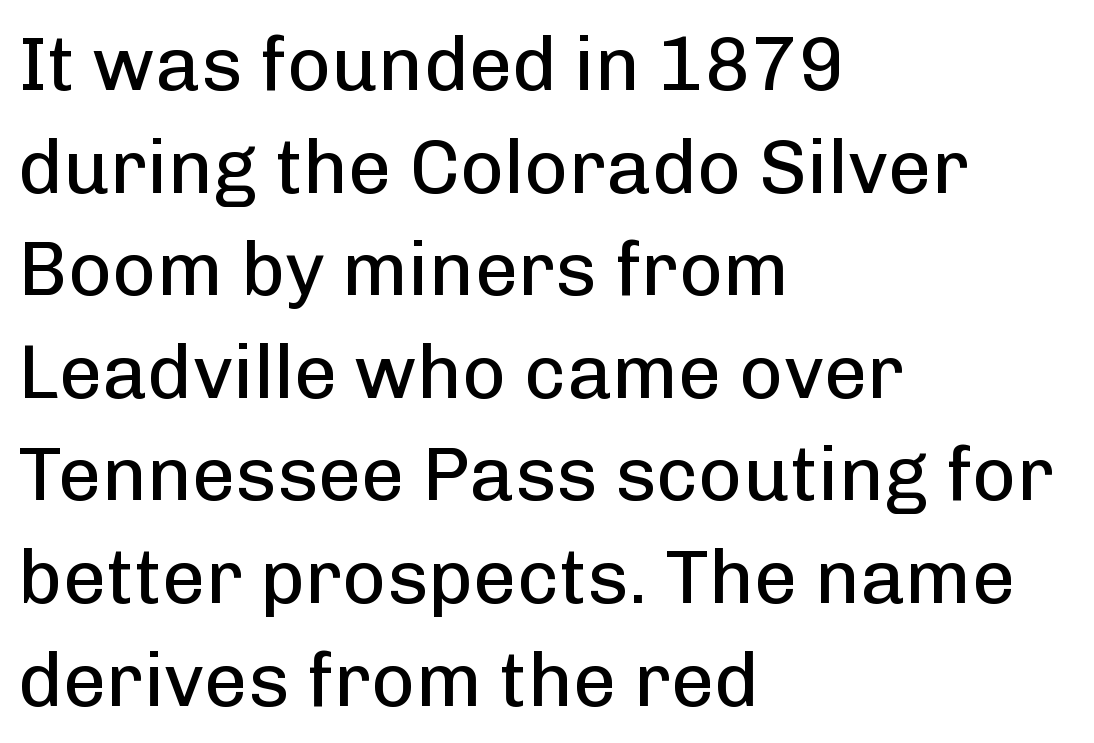
The type is set solid horizontally, with unmodified tracking. Compared with a centered layout, this one pins lines to the left instead. Each letter's strokes conclude bluntly, with no projecting serifs. Stroke mass is kept to a normal reading level or below. Quick note: not italic, upright.
